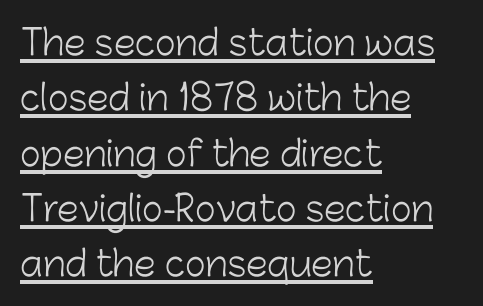
These lines were composed using upright roman letters. No heavy texture on the line: the type isn't bold. Reading down the column, the eye jumps a familiar distance to each next line. If you drew a ruler down the left edge, every line would touch it. The face used here is a sans, in the tradition of grotesques and geometrics. Do the characters align in a grid? No, the font is proportional.
